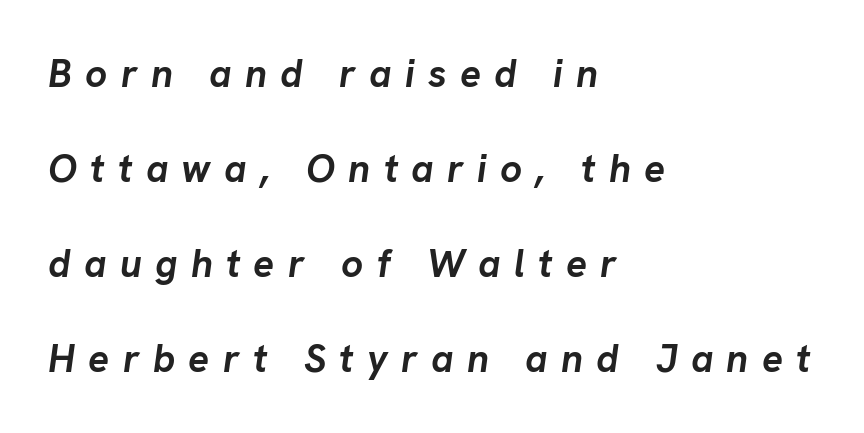
Q: Is the text bold? A: Yes.
Q: Is the text italic (slanted)? A: Yes, it leans right by about 8 degrees.
Q: Is the text underlined? A: No.
Q: How is the paragraph aligned? A: Left-aligned.
Q: Is the spacing between letters normal or unusually wide? A: Unusually wide.
Q: Is the spacing between lines tight, normal or loose? A: Loose.
Q: Width (condensed, normal, or wide)? A: Normal.
Q: Stroke contrast? A: Low.
Q: x-height? A: Medium.
Q: Monospaced? A: No.
